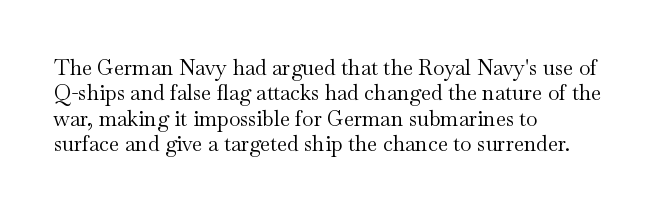
The image shows 21 px text type, upright; set left-aligned, line spacing 1.21x, normal letter spacing, not underlined.
